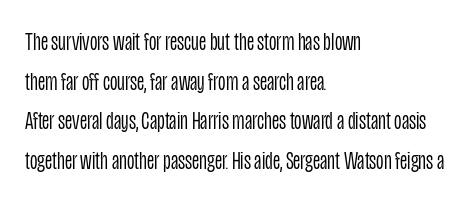
Q: Is the text bold? A: No.
Q: Is the text italic (slanted)? A: No, it is upright.
Q: Is the text underlined? A: No.
Q: How is the paragraph aligned? A: Left-aligned.
Q: Is the spacing between letters normal or unusually wide? A: Normal.
Q: Is the spacing between lines tight, normal or loose? A: Normal.
